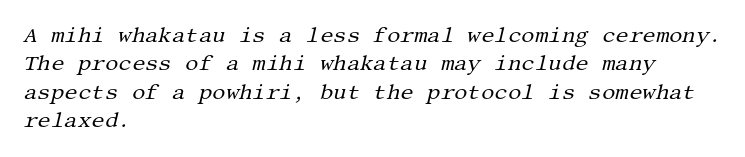
Underline: absent. The paragraph has a hard left edge and a soft right edge. Here the glyphs are tracked normally, forming tight word shapes. These lines sit exactly where default settings would place them. Stroke mass is kept to a normal reading level or below.
